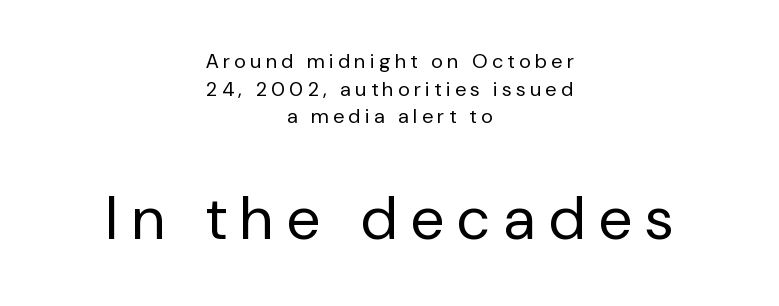
The image shows 60 px regular-weight sans-serif type, upright; set centered, normal line spacing (1.38x), unusually wide letter spacing (+0.24 em), not underlined; the second (bottom) block is 3.0x larger; low stroke contrast and a medium x-height.
